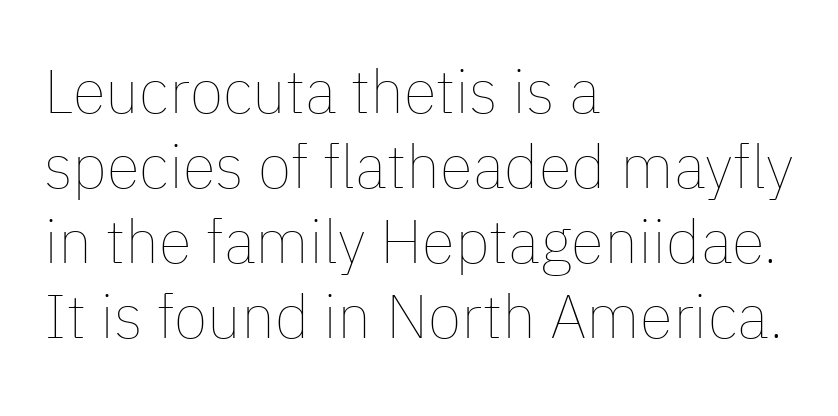
Q: Is the text bold? A: No.
Q: Is the text italic (slanted)? A: No, it is upright.
Q: Is the text underlined? A: No.
Q: How is the paragraph aligned? A: Left-aligned.
Q: Is the spacing between letters normal or unusually wide? A: Normal.
Q: Width (condensed, normal, or wide)? A: Normal.
Q: Stroke contrast? A: Low.
Q: x-height? A: Medium.
Q: Monospaced? A: No.
